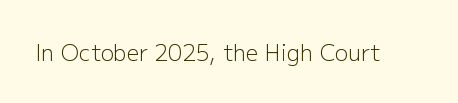
Q: Is the text bold? A: No.
Q: Is the text italic (slanted)? A: No, it is upright.
Q: Is the text underlined? A: No.
Q: Is the spacing between letters normal or unusually wide? A: Normal.
